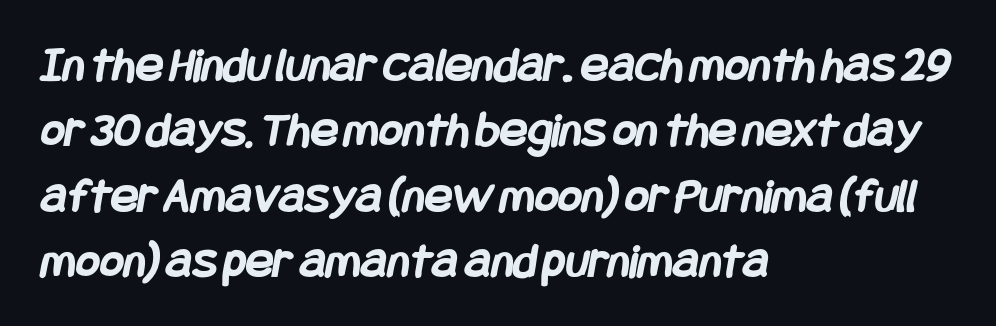
{"serif": "no", "bold": "yes", "weight": "semibold", "width": "condensed", "stroke_contrast": "low", "x_height": "large", "underline": "no", "align": "left", "line_spacing": "normal", "line_spacing_ratio": 1.28, "letter_spacing": "normal", "letter_spacing_em": 0.0, "glyph_px": 51}
